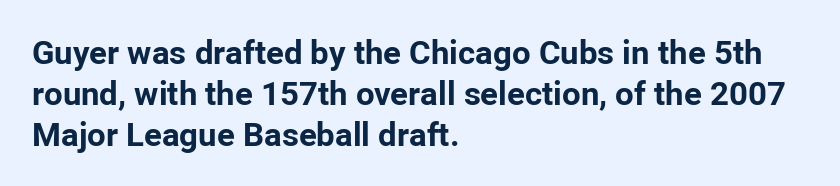
Q: Is the text bold? A: Yes.
Q: Is the text italic (slanted)? A: No, it is upright.
Q: Is the typeface a serif or a sans-serif typeface? A: Sans-serif.
Q: Is the text underlined? A: No.
Q: How is the paragraph aligned? A: Left-aligned.
Q: Is the spacing between letters normal or unusually wide? A: Normal.
Q: Width (condensed, normal, or wide)? A: Normal.
Q: Stroke contrast? A: Low.
Q: x-height? A: Medium.
Q: Monospaced? A: No.
